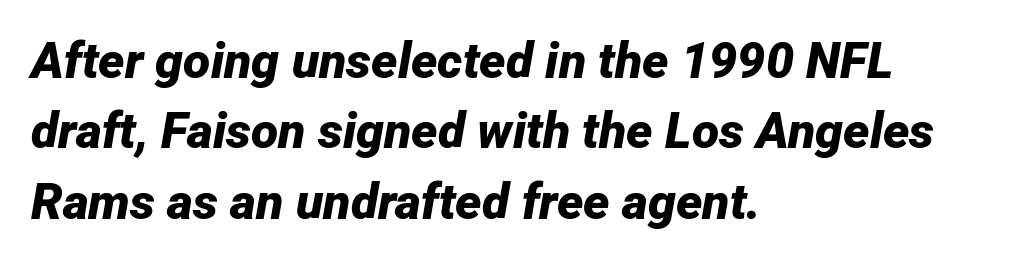
The image shows 50 px bold type, italic (leaning right); set left-aligned, normal line spacing (1.41x), normal letter spacing, not underlined; low stroke contrast and a medium x-height.
